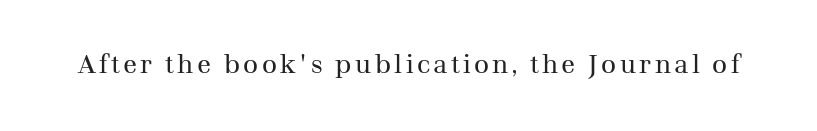
{"italic": "no", "bold": "no", "underline": "no", "glyph_px": 26}
